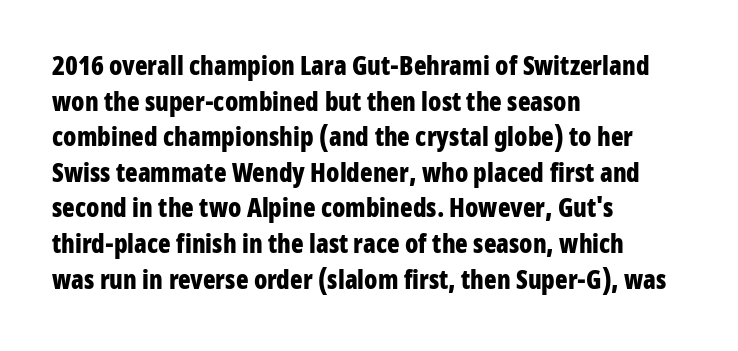
{"italic": "no", "bold": "yes", "underline": "no", "align": "left", "line_spacing": "normal", "line_spacing_ratio": 1.37, "letter_spacing": "normal", "letter_spacing_em": 0.0, "glyph_px": 26}
